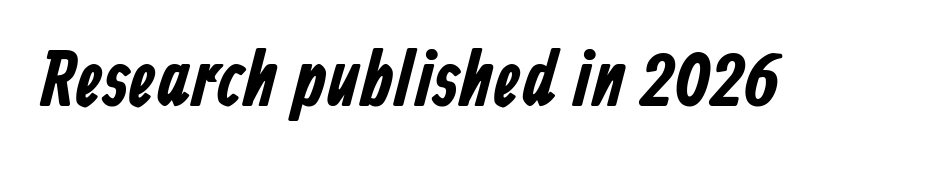
Q: Is the typeface a serif or a sans-serif typeface? A: Sans-serif.
Q: Is the text underlined? A: No.
Q: Is the spacing between letters normal or unusually wide? A: Normal.
Q: Width (condensed, normal, or wide)? A: Condensed.
Q: Stroke contrast? A: Low.
Q: x-height? A: Medium.
Q: Monospaced? A: No.
